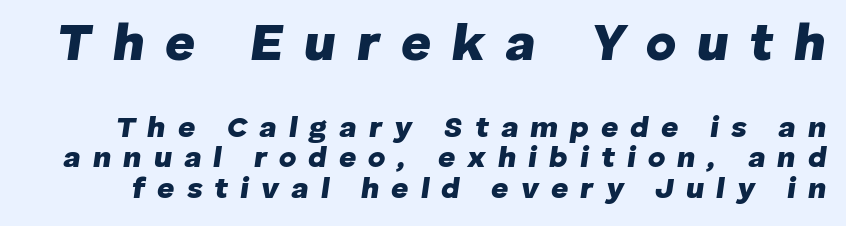
Q: Is the text bold? A: Yes.
Q: Is the text italic (slanted)? A: Yes, it leans right by about 8 degrees.
Q: Is the text underlined? A: No.
Q: Is the spacing between letters normal or unusually wide? A: Unusually wide.
Q: Is the spacing between lines tight, normal or loose? A: Tight.
Q: Which block of text is set in a larger size, the first (top) or the second (bottom)? A: The first (top) one.
Q: Width (condensed, normal, or wide)? A: Normal.
Q: Stroke contrast? A: Low.
Q: x-height? A: Medium.
Q: Monospaced? A: No.
